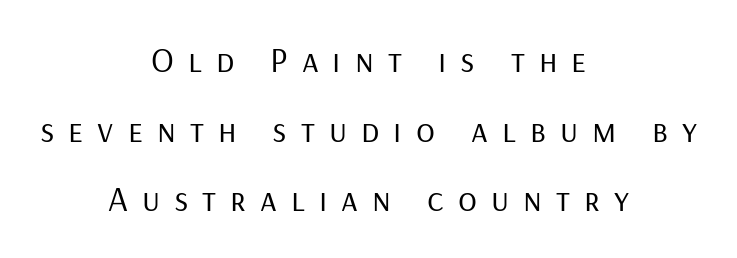
Every stem runs plumb, perpendicular to the baseline. Students, observe: this is what heavily led, spacious text looks like. The rendering inserts visible extra space after every character. The letters advance in unequal steps, a hallmark of proportional type. Caption: face not bold, strokes unweighted.
